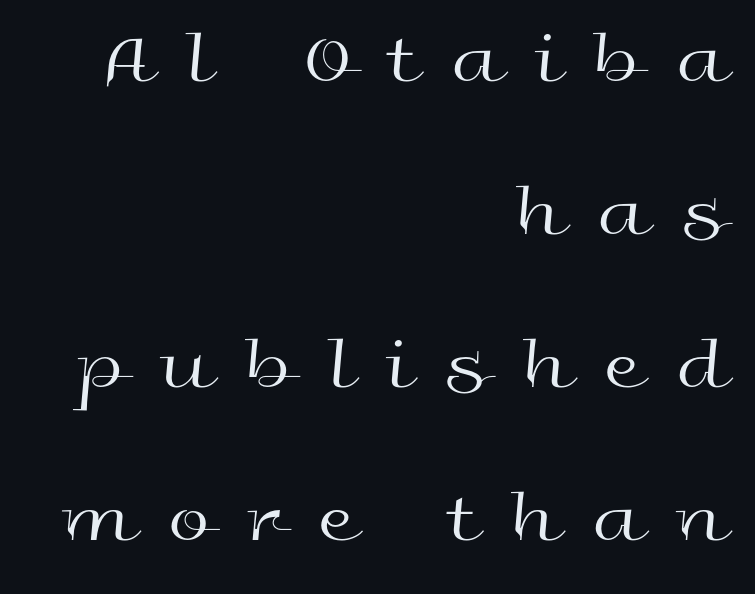
The string is rendered with underlining switched off. Compared with a flush-left layout, this one pins lines to the opposite, right side. The rendering uses natural spacing where letterforms have individual widths. Tall strokes in this sample are plumb rather than angled. Quick note: interline space is abundant. Does extra space separate the letters? Yes, quite a lot of it.
